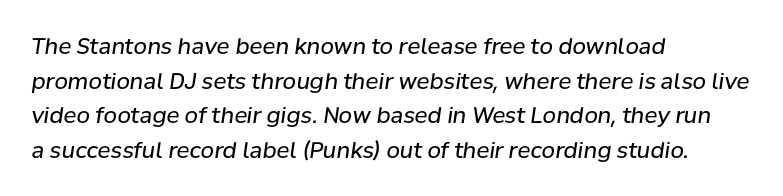
This sample keeps an unexceptional amount of space between lines. Alignment: flush left. Caption: face not bold, strokes unweighted. Plain, unruled lines of type.
